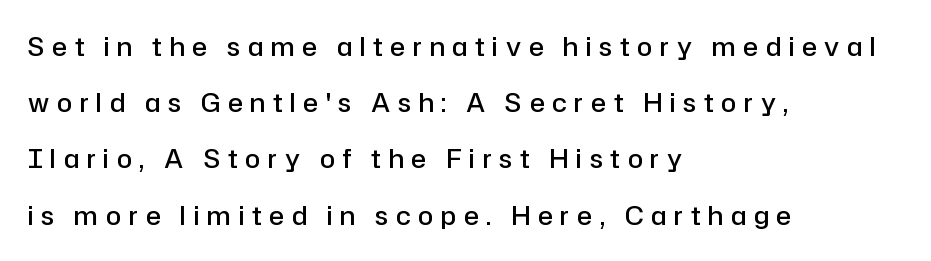
Q: Is the text bold? A: Semi-bold.
Q: Is the text italic (slanted)? A: No, it is upright.
Q: Is the text underlined? A: No.
Q: How is the paragraph aligned? A: Left-aligned.
Q: Is the spacing between letters normal or unusually wide? A: Unusually wide.
Q: Is the spacing between lines tight, normal or loose? A: Loose.
